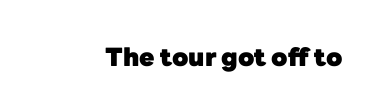
The image shows 25 px bold type, upright; set normal letter spacing, not underlined.
